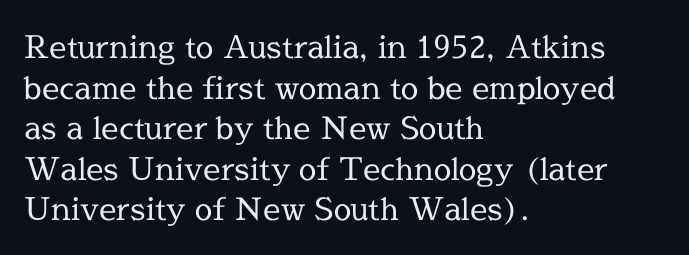
Each letter's strokes conclude with small projecting serifs. There is no visible air inserted between adjacent glyphs. One glance says typical: line gaps are just what's usual. The zone under the glyphs is completely vacant. This is the regular roman posture of the typeface.
